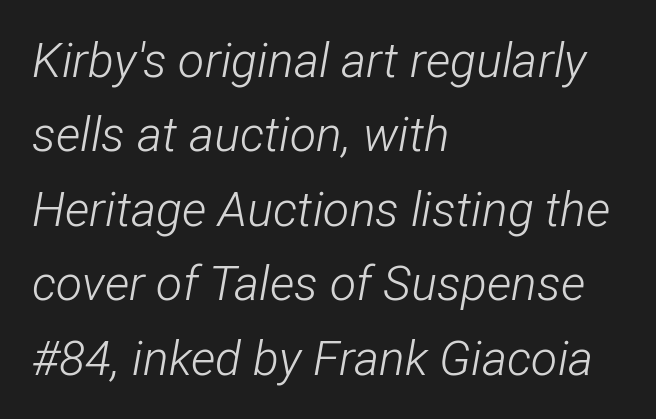
The image shows 48 px light, condensed type, italic (leaning right); set left-aligned, normal line spacing (1.55x), normal letter spacing, not underlined; low stroke contrast and a medium x-height.
